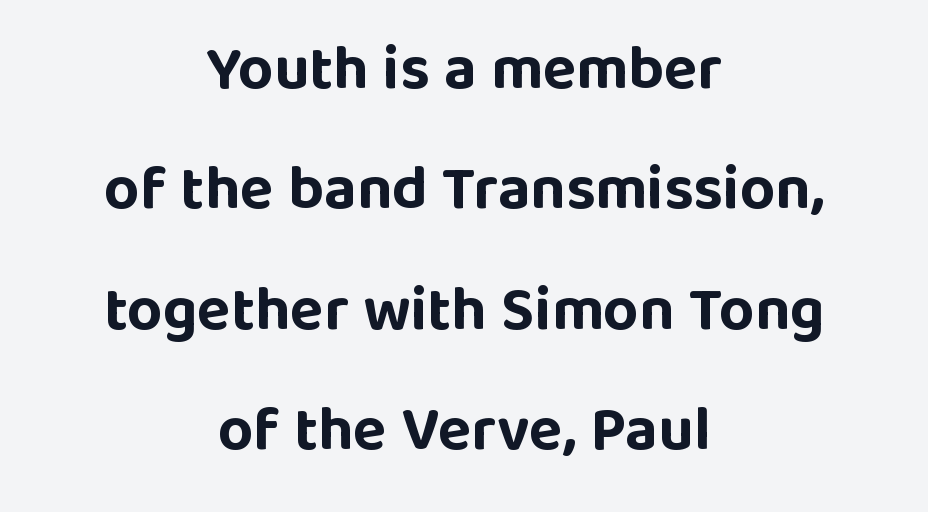
Q: Is the text bold? A: Yes.
Q: Is the text italic (slanted)? A: No, it is upright.
Q: Is the typeface a serif or a sans-serif typeface? A: Sans-serif.
Q: Is the text underlined? A: No.
Q: How is the paragraph aligned? A: Centered.
Q: Is the spacing between letters normal or unusually wide? A: Normal.
Q: Is the spacing between lines tight, normal or loose? A: Loose.
Q: Width (condensed, normal, or wide)? A: Normal.
Q: Stroke contrast? A: Low.
Q: x-height? A: Large.
Q: Monospaced? A: No.
